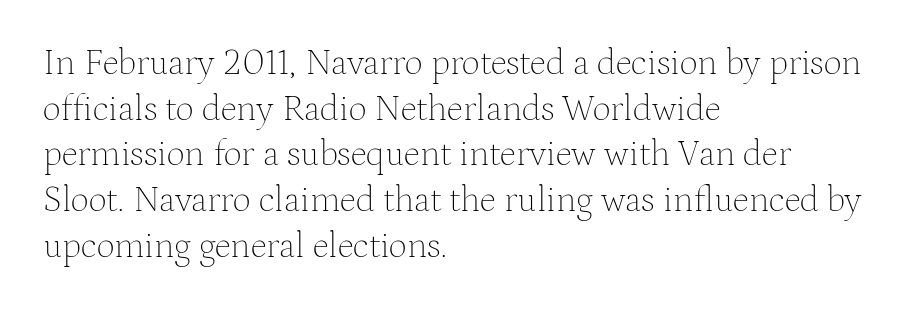
Look at the tracking — it's just the regular setting, nothing added. In terms of posture, this sample is upright. Observe the serifs anchoring each vertical stroke in this sample. Note the varied advance widths — an 'i' is clearly narrower than an 'm'.
